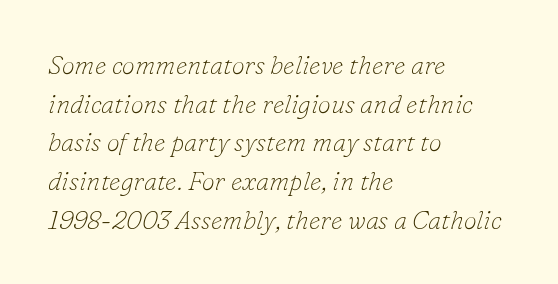
{"italic": "yes", "lean": "right", "slant_degrees": 16, "bold": "no", "underline": "no", "align": "left", "line_spacing": "normal", "line_spacing_ratio": 1.49, "letter_spacing": "normal", "letter_spacing_em": 0.0, "glyph_px": 26}
